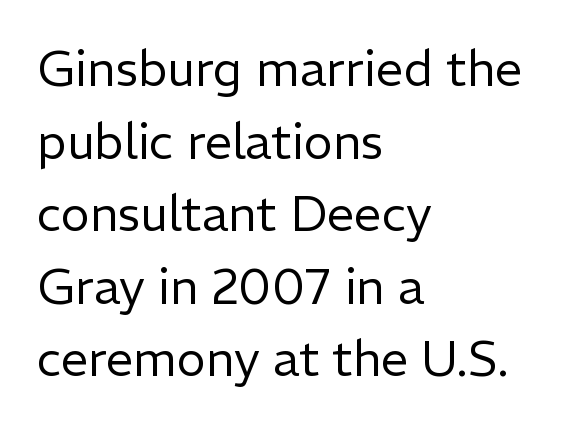
The image shows 49 px regular-weight sans-serif type, upright; set left-aligned, normal line spacing (1.48x), normal letter spacing, not underlined; low stroke contrast and a medium x-height.
